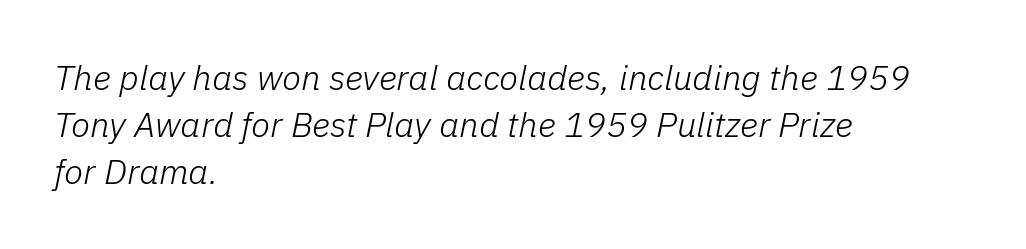
{"italic": "yes", "lean": "right", "slant_degrees": 11, "bold": "no", "weight": "light", "width": "normal", "stroke_contrast": "low", "x_height": "medium", "monospaced": "no", "underline": "no", "align": "left", "line_spacing": "normal", "line_spacing_ratio": 1.35, "letter_spacing": "normal", "letter_spacing_em": 0.0, "glyph_px": 35}
